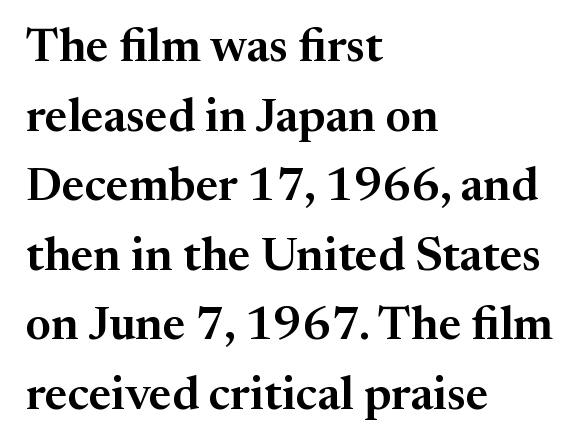
The paragraph has a hard left edge and a soft right edge. The line-height multiplier appears to be the usual default. Nobody drew a line under any word here. The face used here is proportionally spaced, like ordinary book or web type. Characters follow at the spacing the type designer built in. When letters stand straight like this, we call the style roman or upright.
